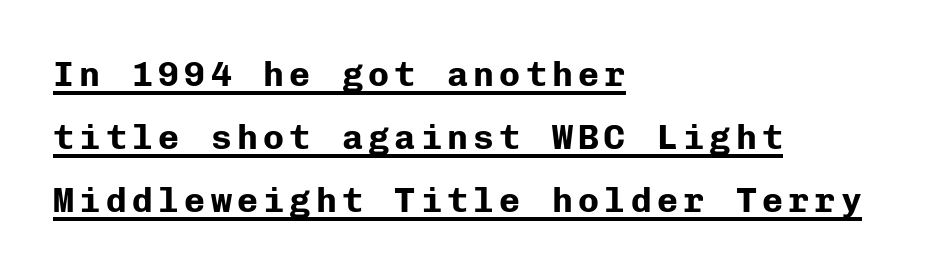
Q: Is the text bold? A: Yes.
Q: Is the text italic (slanted)? A: No, it is upright.
Q: Is the typeface a serif or a sans-serif typeface? A: Sans-serif.
Q: Is the text underlined? A: Yes.
Q: How is the paragraph aligned? A: Left-aligned.
Q: Width (condensed, normal, or wide)? A: Normal.
Q: Stroke contrast? A: Low.
Q: x-height? A: Medium.
Q: Monospaced? A: Yes.
